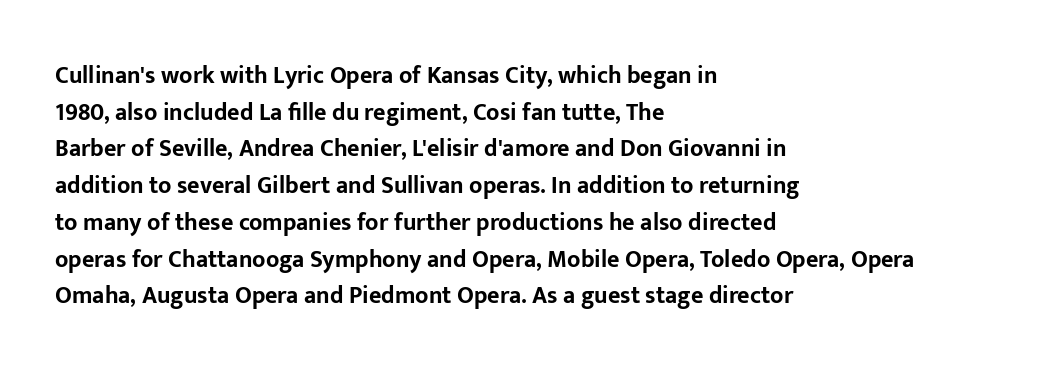
Q: Is the text bold? A: Yes.
Q: Is the text italic (slanted)? A: No, it is upright.
Q: Is the text underlined? A: No.
Q: How is the paragraph aligned? A: Left-aligned.
Q: Is the spacing between letters normal or unusually wide? A: Normal.
Q: Is the spacing between lines tight, normal or loose? A: Normal.
